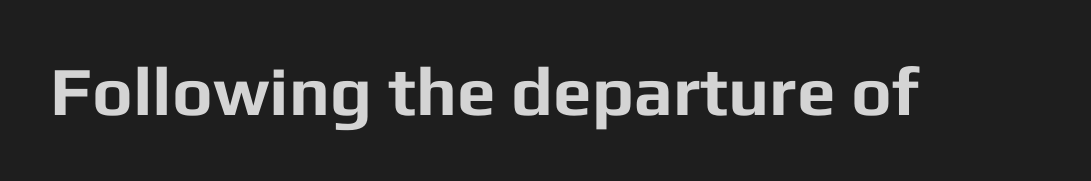
The image shows 69 px bold sans-serif type, upright; set normal letter spacing, not underlined; low stroke contrast and a medium x-height.
